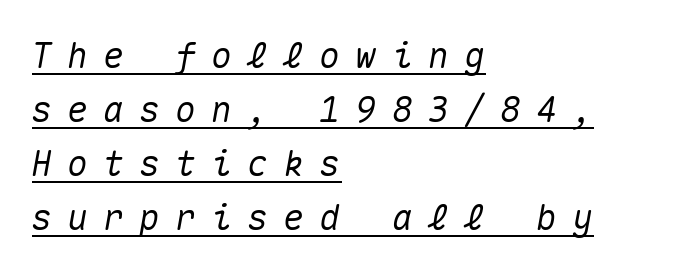
Q: Is the text italic (slanted)? A: Yes, it leans right by about 10 degrees.
Q: Is the text underlined? A: Yes.
Q: How is the paragraph aligned? A: Left-aligned.
Q: Is the spacing between letters normal or unusually wide? A: Unusually wide.
Q: Is the spacing between lines tight, normal or loose? A: Normal.
Q: Width (condensed, normal, or wide)? A: Normal.
Q: Stroke contrast? A: Medium.
Q: x-height? A: Medium.
Q: Monospaced? A: Yes.
